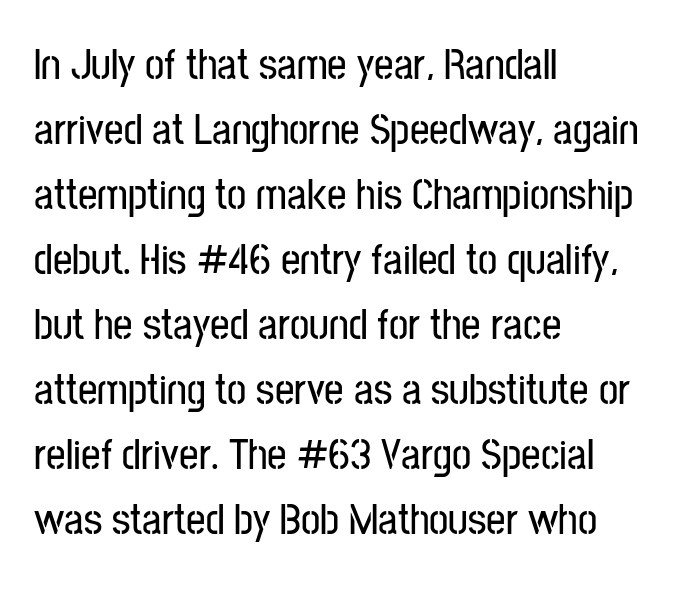
Q: Is the text italic (slanted)? A: No, it is upright.
Q: Is the typeface a serif or a sans-serif typeface? A: Sans-serif.
Q: Is the text underlined? A: No.
Q: How is the paragraph aligned? A: Left-aligned.
Q: Is the spacing between letters normal or unusually wide? A: Normal.
Q: Is the spacing between lines tight, normal or loose? A: Normal.
Q: Width (condensed, normal, or wide)? A: Condensed.
Q: Stroke contrast? A: Low.
Q: x-height? A: Medium.
Q: Monospaced? A: No.
